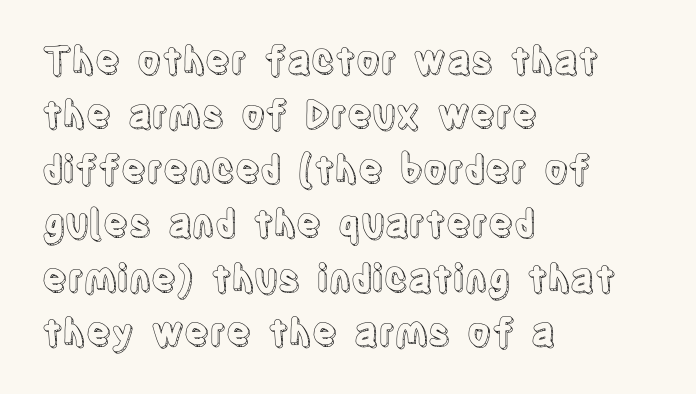
The image shows 37 px condensed type, upright; set left-aligned, normal line spacing (1.47x), normal letter spacing, not underlined; a large x-height.
